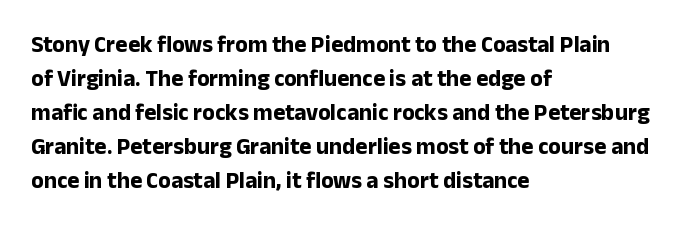
The image shows 23 px bold type, upright; set left-aligned, normal line spacing (1.48x), normal letter spacing, not underlined.
